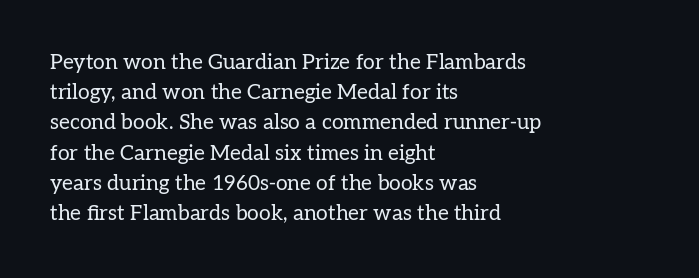
Regarding leading, the lines here are spaced in the standard way. Underline: absent. A classic flush-left, rag-right setting is used for this passage. Every character sits straight up, as roman type does.
